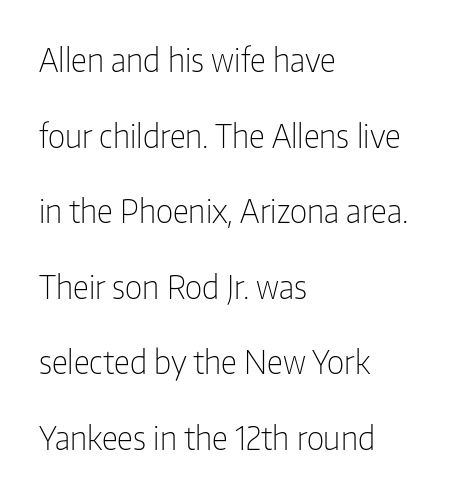
A typesetter would mark this as roman, not italic. A clean baseline with only descenders dipping below it. No extra tracking has been applied to these lines. This block would shrink considerably if given ordinary leading; it's expanded now. Unbolded letterforms with no extra heft.
